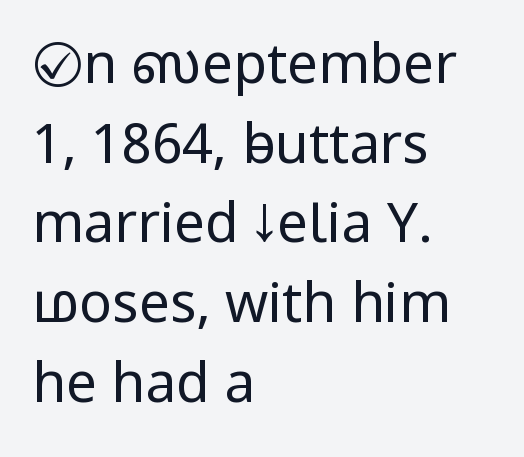
The image shows 55 px regular-weight, condensed sans-serif type, upright; set left-aligned, normal line spacing (1.45x), normal letter spacing, not underlined; low stroke contrast and a large x-height.
